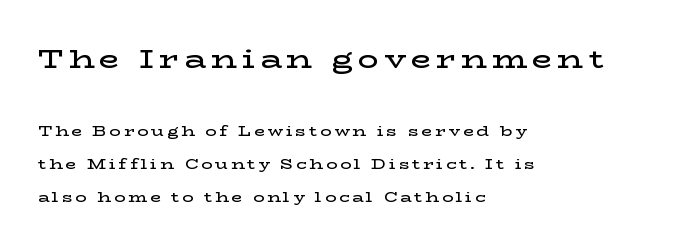
Q: Is the text bold? A: Semi-bold.
Q: Is the text italic (slanted)? A: No, it is upright.
Q: Is the text underlined? A: No.
Q: How is the paragraph aligned? A: Left-aligned.
Q: Is the spacing between letters normal or unusually wide? A: Unusually wide.
Q: Is the spacing between lines tight, normal or loose? A: Loose.
Q: Which block of text is set in a larger size, the first (top) or the second (bottom)? A: The first (top) one.
